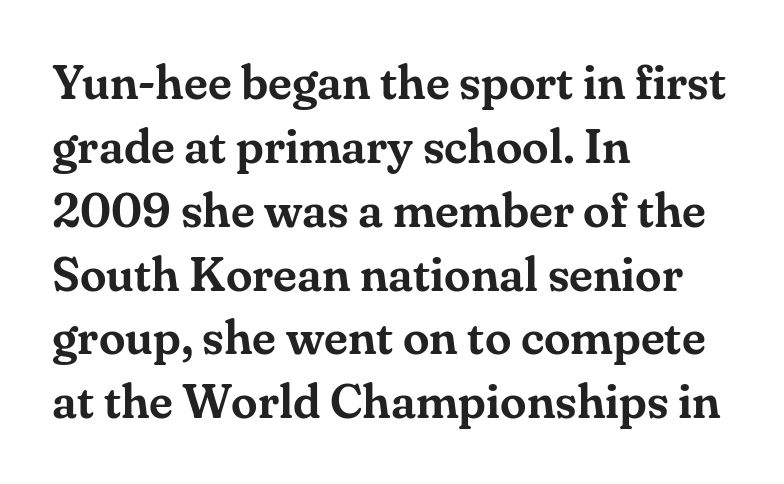
Q: Is the text italic (slanted)? A: No, it is upright.
Q: Is the typeface a serif or a sans-serif typeface? A: Serif.
Q: Is the text underlined? A: No.
Q: How is the paragraph aligned? A: Left-aligned.
Q: Is the spacing between letters normal or unusually wide? A: Normal.
Q: Is the spacing between lines tight, normal or loose? A: Normal.
Q: Width (condensed, normal, or wide)? A: Normal.
Q: Stroke contrast? A: Medium.
Q: x-height? A: Small.
Q: Monospaced? A: No.
